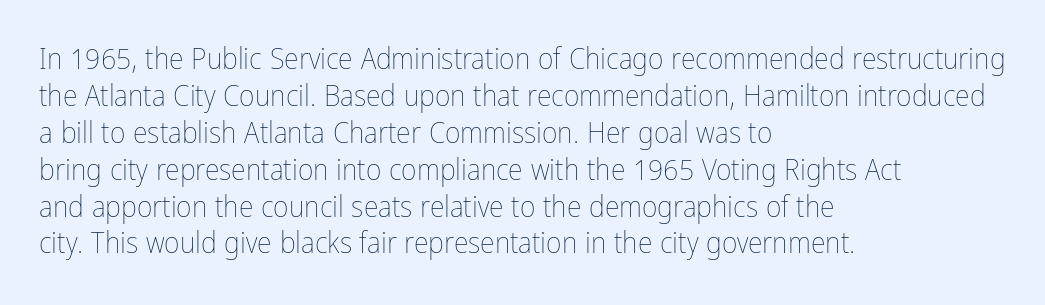
Q: Is the text bold? A: No.
Q: Is the text italic (slanted)? A: No, it is upright.
Q: Is the text underlined? A: No.
Q: How is the paragraph aligned? A: Left-aligned.
Q: Is the spacing between letters normal or unusually wide? A: Normal.
Q: Width (condensed, normal, or wide)? A: Condensed.
Q: Stroke contrast? A: Low.
Q: x-height? A: Medium.
Q: Monospaced? A: No.
